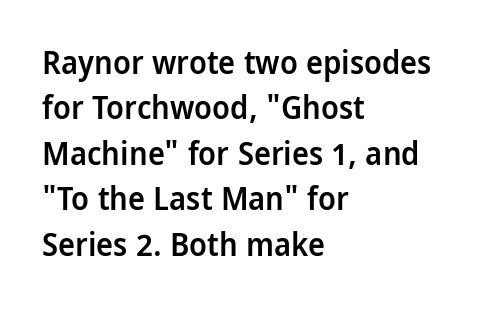
{"serif": "no", "italic": "no", "bold": "semi", "weight": "semibold", "width": "condensed", "stroke_contrast": "low", "x_height": "large", "monospaced": "no", "underline": "no", "align": "left", "line_spacing": "normal", "line_spacing_ratio": 1.42, "letter_spacing": "normal", "letter_spacing_em": 0.0, "glyph_px": 32}
